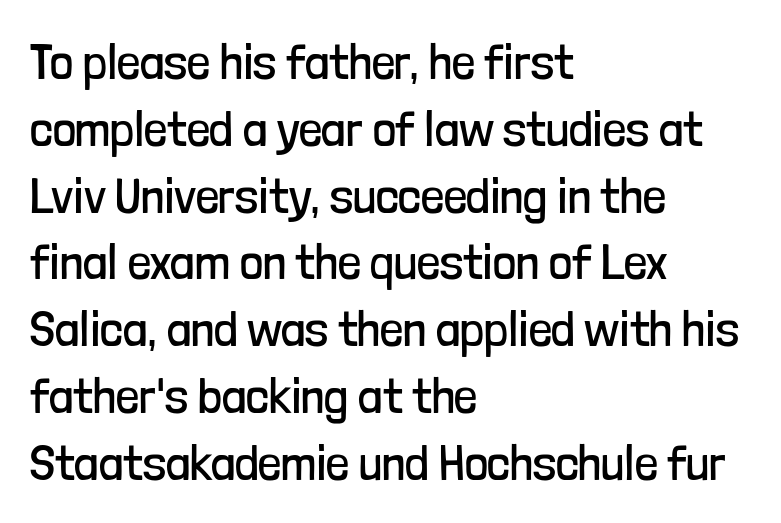
The image shows 51 px regular-weight, condensed sans-serif type, upright; set left-aligned, normal line spacing (1.31x), normal letter spacing, not underlined; low stroke contrast and a medium x-height.
